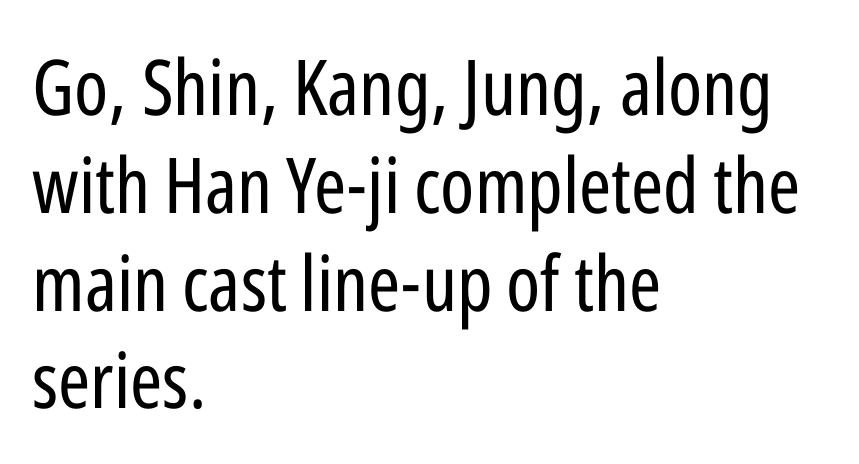
The image shows 77 px regular-weight, condensed sans-serif type, upright; set left-aligned, normal line spacing (1.27x), normal letter spacing, not underlined; low stroke contrast and a medium x-height.
